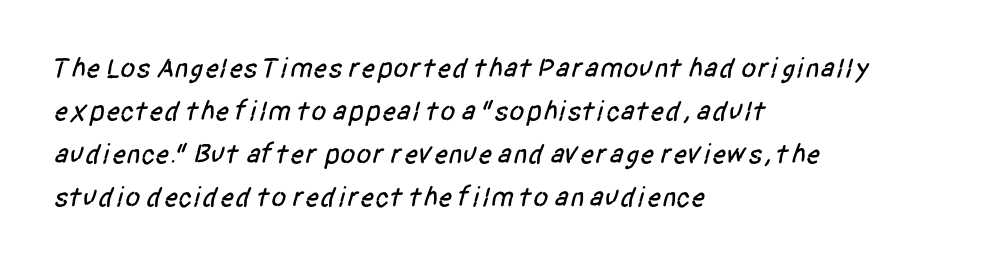
{"serif": "no", "width": "condensed", "stroke_contrast": "low", "x_height": "large", "monospaced": "no", "underline": "no", "align": "left", "line_spacing": "normal", "line_spacing_ratio": 1.54, "letter_spacing": "normal", "letter_spacing_em": 0.0, "glyph_px": 28}
